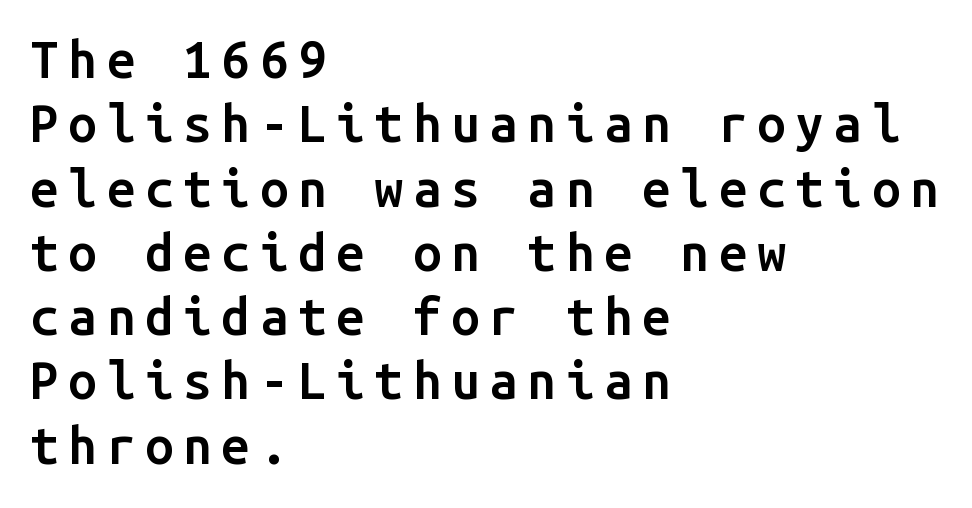
Q: Is the text bold? A: Semi-bold.
Q: Is the text italic (slanted)? A: No, it is upright.
Q: Is the typeface a serif or a sans-serif typeface? A: Sans-serif.
Q: Is the text underlined? A: No.
Q: How is the paragraph aligned? A: Left-aligned.
Q: Is the spacing between lines tight, normal or loose? A: Normal.
Q: Width (condensed, normal, or wide)? A: Normal.
Q: Stroke contrast? A: Low.
Q: x-height? A: Medium.
Q: Monospaced? A: Yes.
